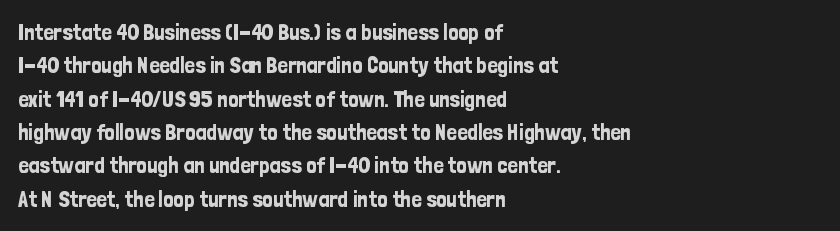
The rendering uses a moderate line-height, typical for paragraphs. These lines were composed using upright roman letters. The gaps between neighbouring characters are ordinary and unremarkable. Has an underline been added? It has not. Line starts are locked; line ends wander.
